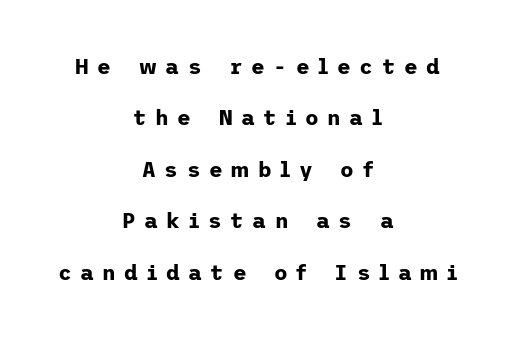
{"italic": "no", "bold": "yes", "underline": "no", "align": "center", "line_spacing": "loose", "line_spacing_ratio": 2.45, "letter_spacing": "wide", "letter_spacing_em": 0.41, "glyph_px": 21}
